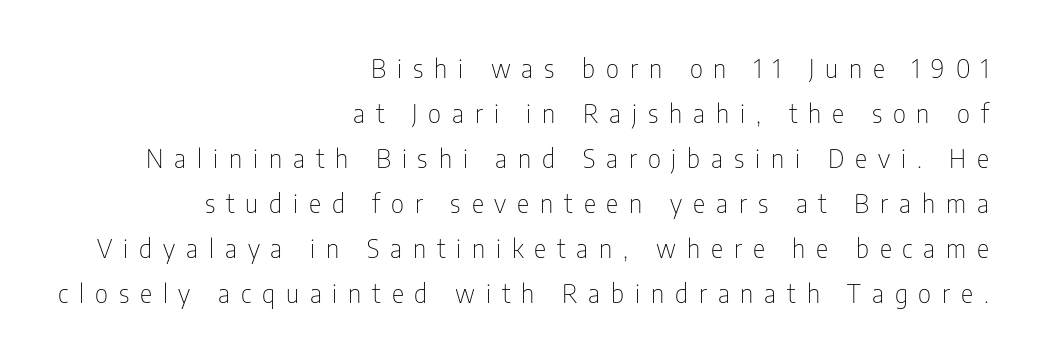
{"italic": "no", "bold": "no", "underline": "no", "align": "right", "line_spacing_ratio": 1.73, "letter_spacing": "wide", "letter_spacing_em": 0.42, "glyph_px": 26}
